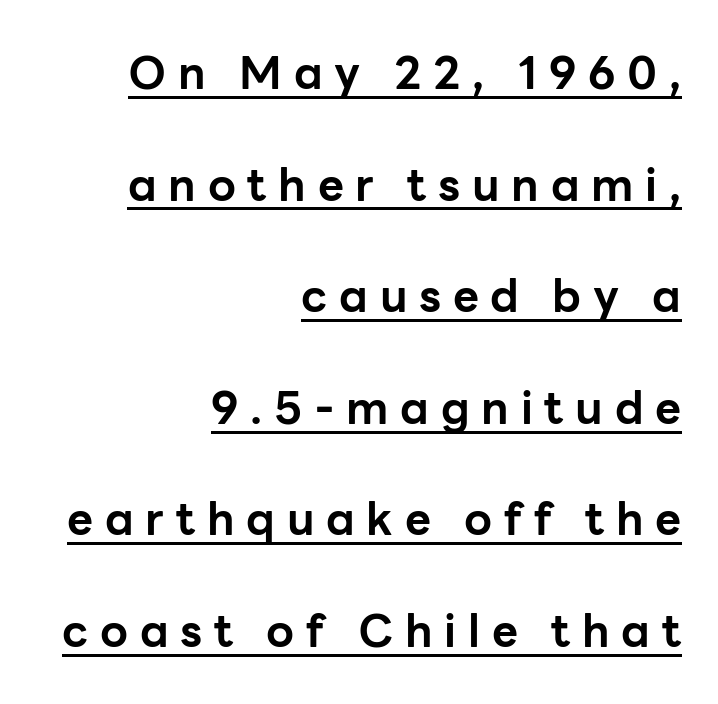
Underlining? Definitely there. Emphasis by weight is at full strength: bold. Each letter keeps its own natural width here, so spacing adapts to shape. In terms of posture, this sample is upright. The ragged edge is on the left, which tells us the setting is flush right.
